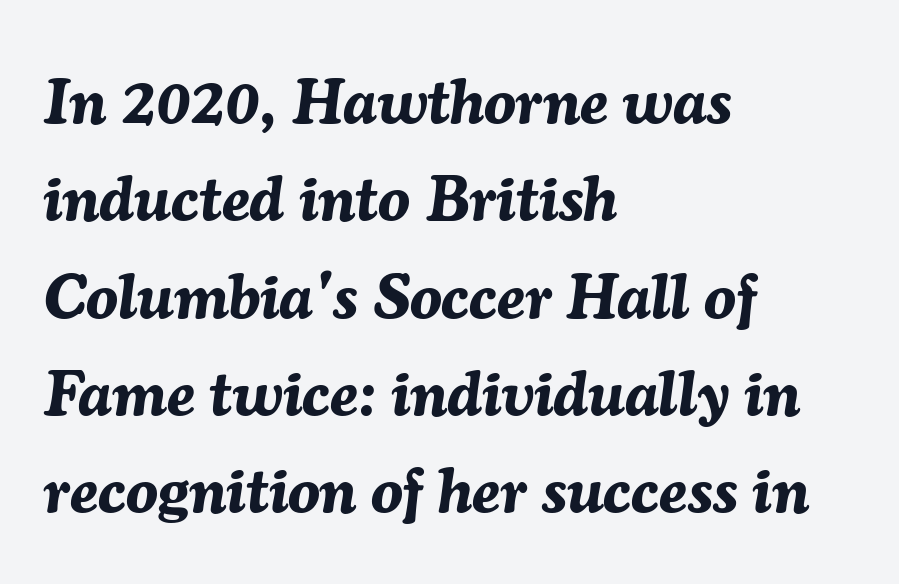
Varying glyph widths throughout — classic text-font behaviour. What weight is shown? A full bold with thick strokes. Successive baselines arrive at the customary interval. The string is rendered with underlining switched off.
